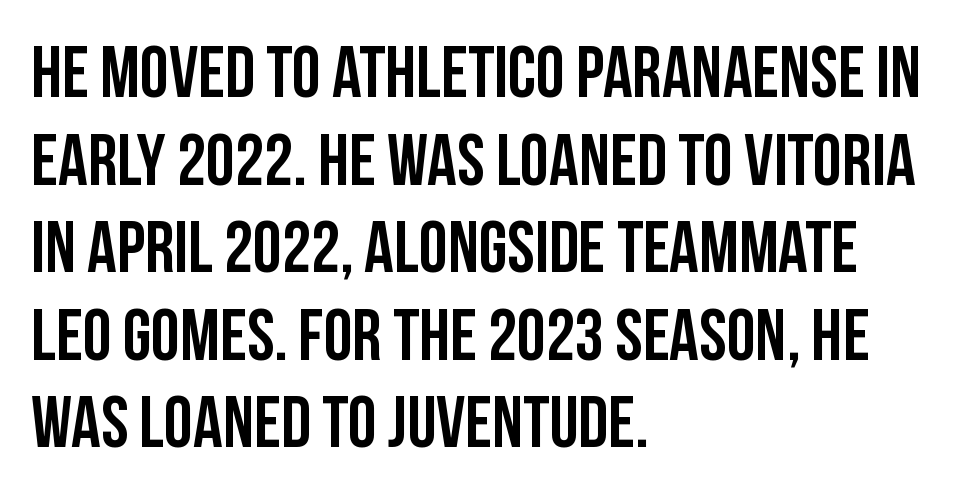
{"serif": "no", "italic": "no", "width": "condensed", "stroke_contrast": "low", "x_height": "large", "monospaced": "no", "underline": "no", "align": "left", "line_spacing_ratio": 1.2, "letter_spacing": "normal", "letter_spacing_em": 0.0, "glyph_px": 73}
